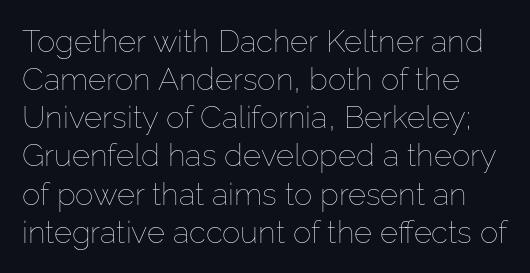
Q: Is the text bold? A: No.
Q: Is the text italic (slanted)? A: No, it is upright.
Q: Is the text underlined? A: No.
Q: Is the spacing between letters normal or unusually wide? A: Normal.
Q: Width (condensed, normal, or wide)? A: Normal.
Q: Stroke contrast? A: Low.
Q: x-height? A: Medium.
Q: Monospaced? A: No.
